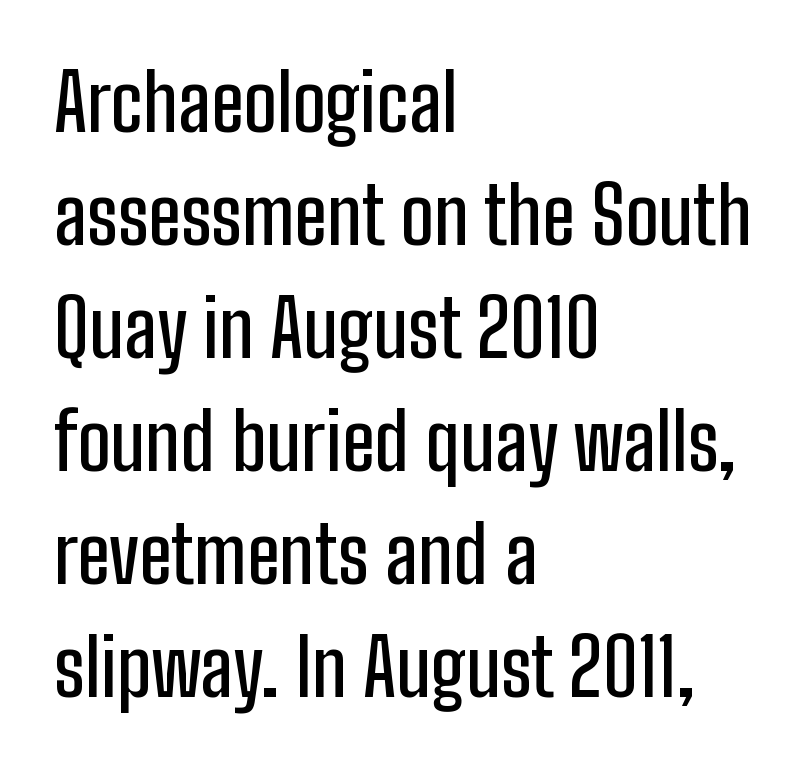
The ragged edge is on the right, which tells us the setting is flush left. Lines of text with bare space underneath. How are the letters spaced? Ordinarily, with no added tracking. The face used here is proportionally spaced, like ordinary book or web type. Upright lettering throughout.
